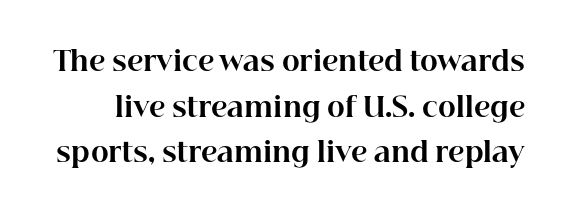
Q: Is the text bold? A: Yes.
Q: Is the text italic (slanted)? A: No, it is upright.
Q: Is the text underlined? A: No.
Q: Is the spacing between letters normal or unusually wide? A: Normal.
Q: Is the spacing between lines tight, normal or loose? A: Normal.
